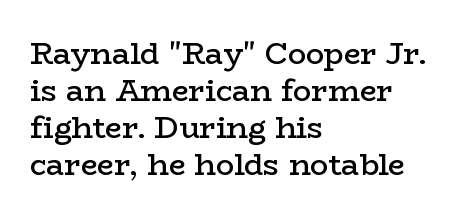
Q: Is the text bold? A: Semi-bold.
Q: Is the text italic (slanted)? A: No, it is upright.
Q: Is the typeface a serif or a sans-serif typeface? A: Serif.
Q: Is the text underlined? A: No.
Q: How is the paragraph aligned? A: Left-aligned.
Q: Is the spacing between letters normal or unusually wide? A: Normal.
Q: Width (condensed, normal, or wide)? A: Wide.
Q: Stroke contrast? A: Low.
Q: x-height? A: Medium.
Q: Monospaced? A: No.
